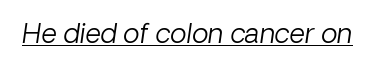
Q: Is the text bold? A: No.
Q: Is the text italic (slanted)? A: Yes, it leans right by about 8 degrees.
Q: Is the text underlined? A: Yes.
Q: Is the spacing between letters normal or unusually wide? A: Normal.
